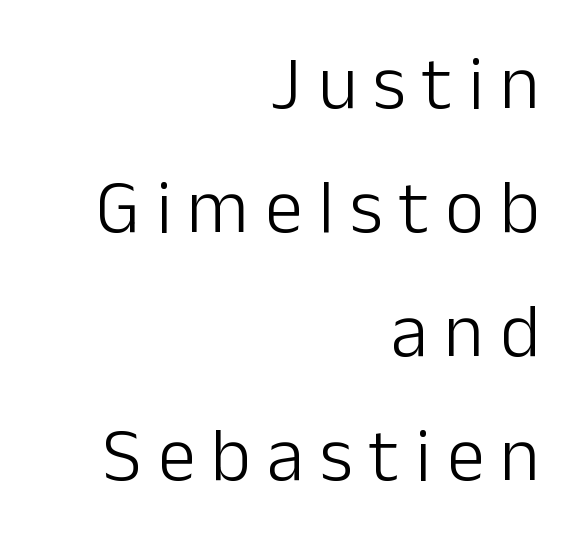
The image shows 76 px light sans-serif type, upright; set right-aligned, normal line spacing (1.63x), unusually wide letter spacing (+0.21 em), not underlined; low stroke contrast and a medium x-height.
